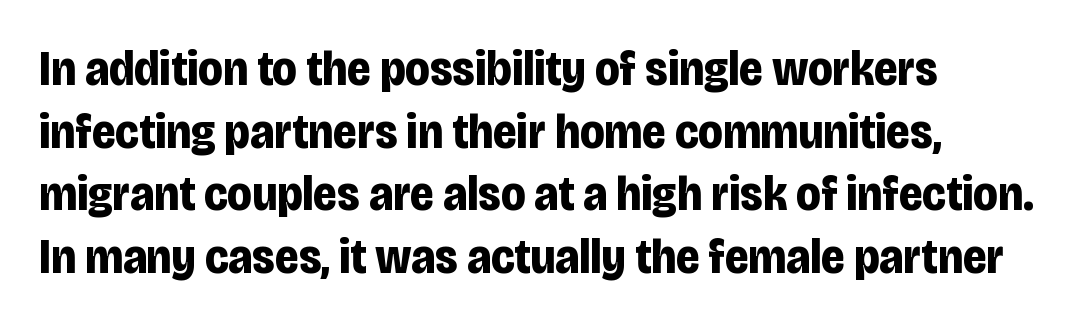
Q: Is the text bold? A: Yes.
Q: Is the text italic (slanted)? A: No, it is upright.
Q: Is the typeface a serif or a sans-serif typeface? A: Sans-serif.
Q: Is the text underlined? A: No.
Q: Is the spacing between letters normal or unusually wide? A: Normal.
Q: Is the spacing between lines tight, normal or loose? A: Normal.
Q: Width (condensed, normal, or wide)? A: Condensed.
Q: Stroke contrast? A: Low.
Q: x-height? A: Large.
Q: Monospaced? A: No.
